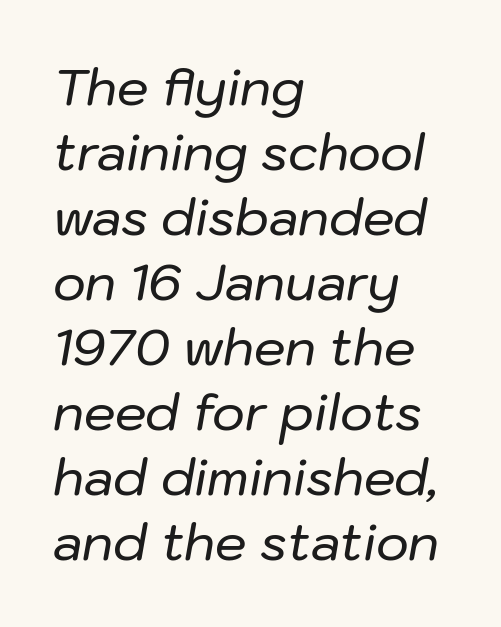
Q: Is the text italic (slanted)? A: Yes, it leans right by about 10 degrees.
Q: Is the text underlined? A: No.
Q: How is the paragraph aligned? A: Left-aligned.
Q: Is the spacing between letters normal or unusually wide? A: Normal.
Q: Is the spacing between lines tight, normal or loose? A: Normal.
Q: Width (condensed, normal, or wide)? A: Normal.
Q: Stroke contrast? A: Low.
Q: x-height? A: Medium.
Q: Monospaced? A: No.
